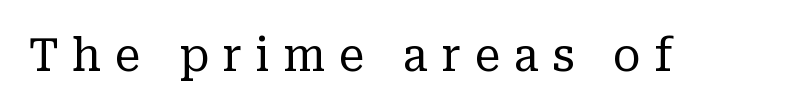
The letters advance in unequal steps, a hallmark of proportional type. Loose tracking; the words dissolve into strings of separated letters. Has an underline been added? It has not. Posture: vertical. The font sits on the lighter half of the weight spectrum, regular included. These lines are composed in type with serifs.
